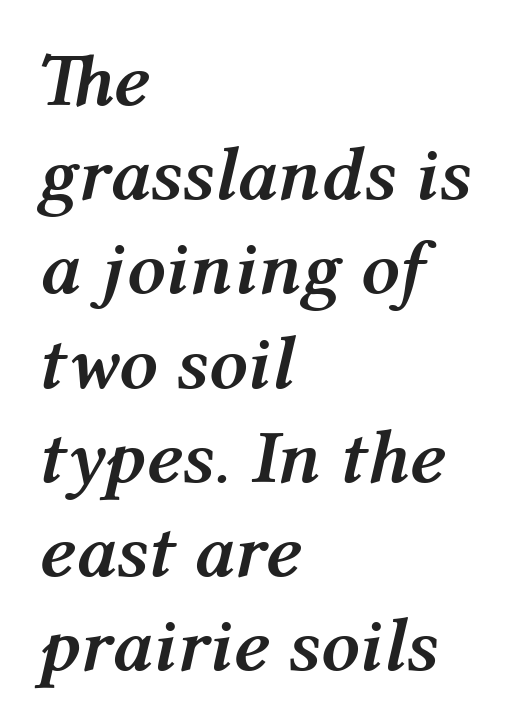
Q: Is the text bold? A: Yes.
Q: Is the text italic (slanted)? A: Yes, it leans right by about 12 degrees.
Q: Is the text underlined? A: No.
Q: How is the paragraph aligned? A: Left-aligned.
Q: Is the spacing between letters normal or unusually wide? A: Normal.
Q: Width (condensed, normal, or wide)? A: Normal.
Q: Stroke contrast? A: Medium.
Q: x-height? A: Medium.
Q: Monospaced? A: No.
